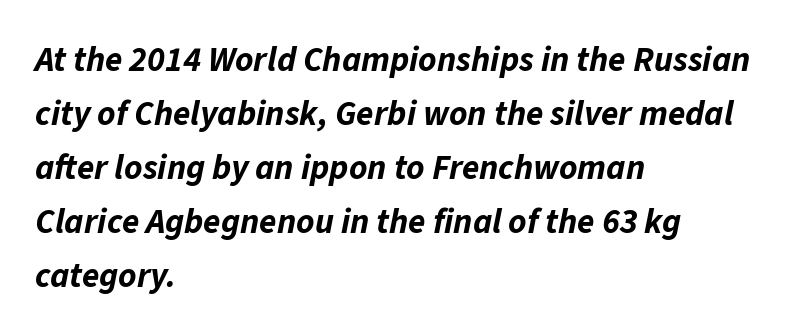
{"italic": "yes", "lean": "right", "slant_degrees": 11, "bold": "yes", "weight": "bold", "width": "normal", "stroke_contrast": "low", "x_height": "medium", "monospaced": "no", "underline": "no", "align": "left", "line_spacing": "normal", "line_spacing_ratio": 1.54, "letter_spacing": "normal", "letter_spacing_em": 0.0, "glyph_px": 35}
